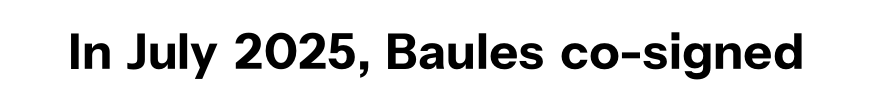
{"serif": "no", "italic": "no", "bold": "yes", "weight": "bold", "width": "normal", "stroke_contrast": "low", "x_height": "medium", "monospaced": "no", "underline": "no", "letter_spacing": "normal", "letter_spacing_em": 0.0, "glyph_px": 51}
